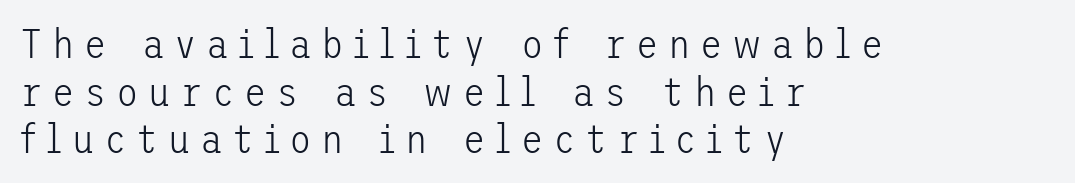
{"serif": "no", "italic": "no", "bold": "no", "weight": "light", "width": "normal", "stroke_contrast": "low", "x_height": "medium", "underline": "no", "align": "left", "line_spacing_ratio": 1.16, "letter_spacing": "wide", "letter_spacing_em": 0.23, "glyph_px": 41}
